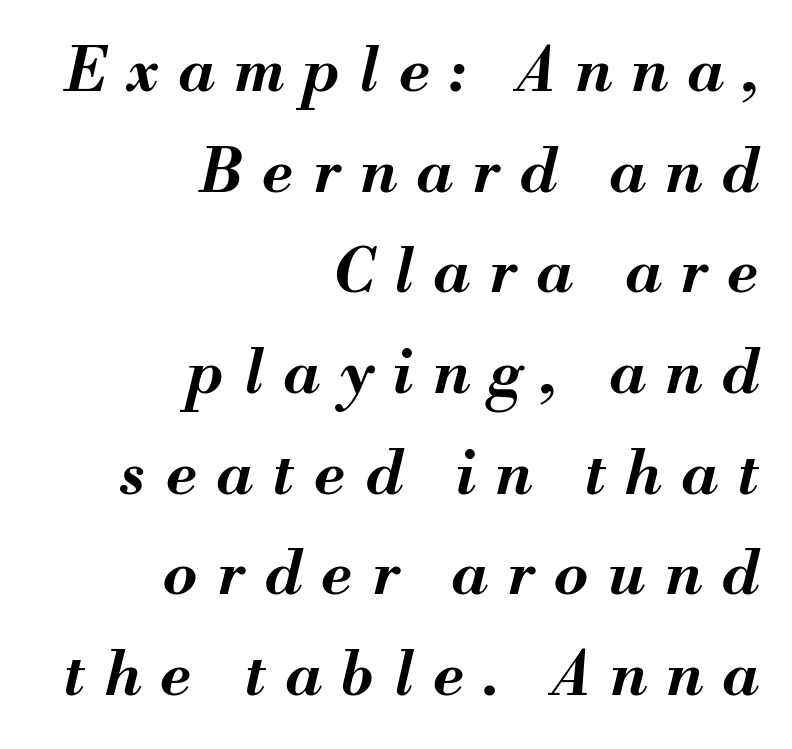
The image shows 61 px bold type, italic (leaning right); set right-aligned, normal line spacing (1.65x), unusually wide letter spacing (+0.33 em), not underlined; medium stroke contrast and a small x-height.
